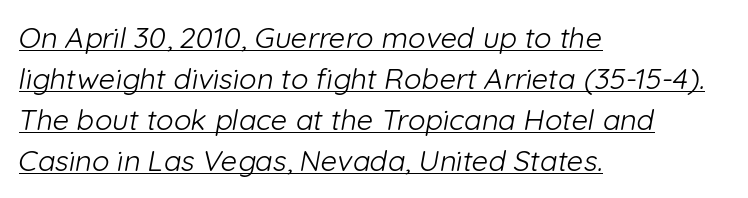
The weight would be labelled regular, book, light, or lighter still. Note the varied advance widths — an 'i' is clearly narrower than an 'm'. Horizontally, the lines are justified to the leading edge only. A continuous stroke trails under the words, as in a hyperlink. Honestly, the row spacing looks completely unremarkable. The letterforms sit shoulder to shoulder at normal distance.
